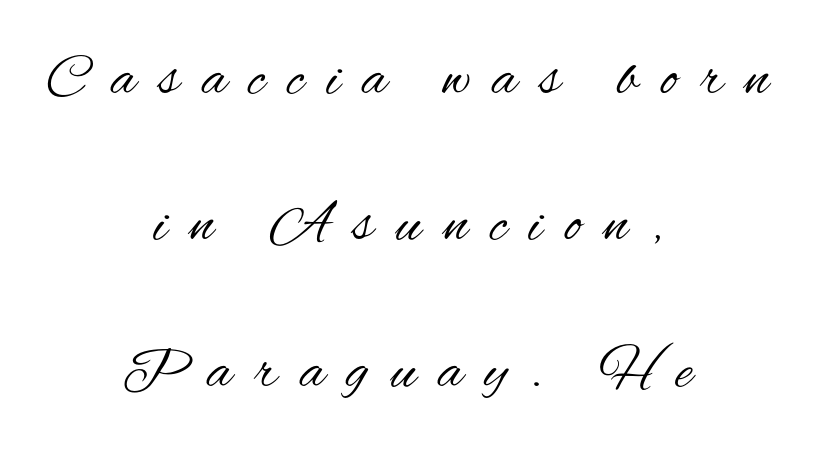
Q: Is the text bold? A: No.
Q: Is the text italic (slanted)? A: Yes.
Q: Is the typeface a serif or a sans-serif typeface? A: Sans-serif.
Q: Is the text underlined? A: No.
Q: How is the paragraph aligned? A: Centered.
Q: Is the spacing between letters normal or unusually wide? A: Unusually wide.
Q: Is the spacing between lines tight, normal or loose? A: Loose.
Q: Width (condensed, normal, or wide)? A: Condensed.
Q: Stroke contrast? A: Medium.
Q: x-height? A: Small.
Q: Monospaced? A: No.
